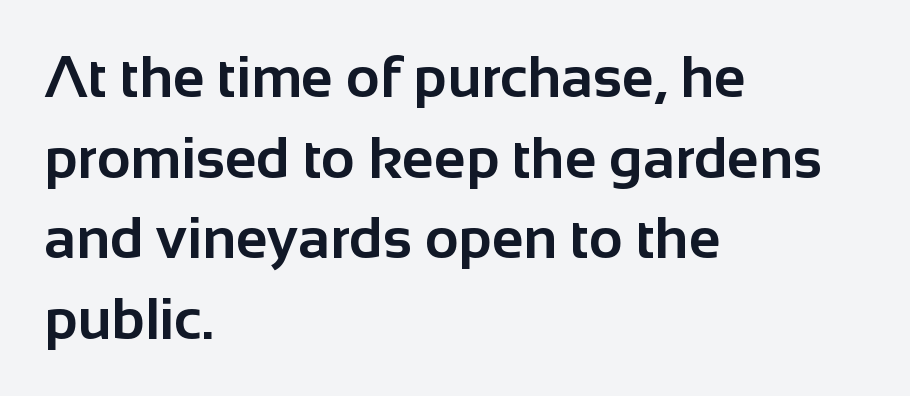
In terms of letterform style, serifs are entirely absent. Summary of vertical rhythm: regular, with standard interline spacing. Designer's note — italics off, roman on. Short note: letters normally spaced. Has an underline been added? It has not.
